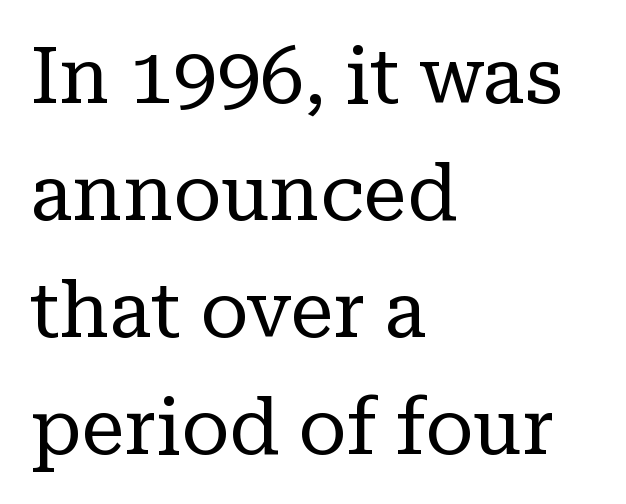
Spacing verdict: proportional, widths tailored to each character. The compositor pushed each line to the left boundary. The tracking reads as untouched default to a designer's eye. Designer's note — italics off, roman on.
